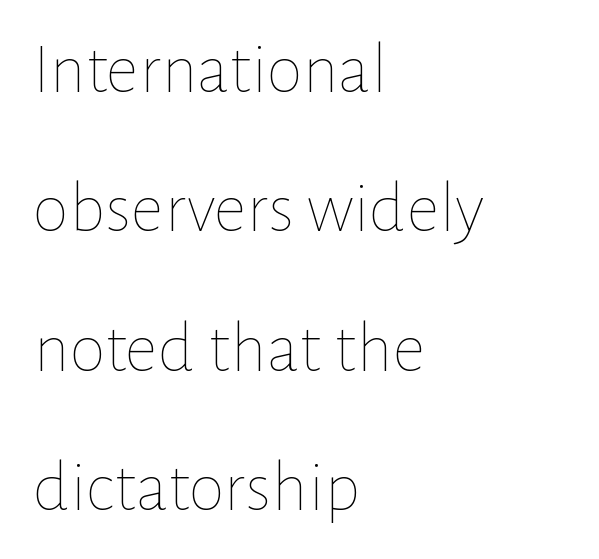
{"italic": "no", "bold": "no", "weight": "thin", "width": "normal", "stroke_contrast": "low", "x_height": "medium", "monospaced": "no", "underline": "no", "align": "left", "line_spacing": "loose", "line_spacing_ratio": 1.91, "letter_spacing": "normal", "letter_spacing_em": 0.0, "glyph_px": 73}
